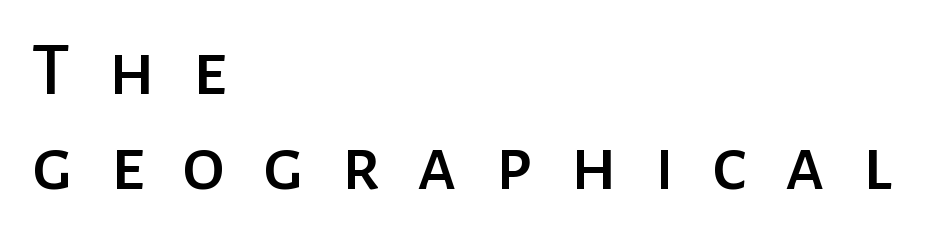
Q: Is the text italic (slanted)? A: No, it is upright.
Q: Is the typeface a serif or a sans-serif typeface? A: Sans-serif.
Q: Is the text underlined? A: No.
Q: How is the paragraph aligned? A: Left-aligned.
Q: Is the spacing between letters normal or unusually wide? A: Unusually wide.
Q: Width (condensed, normal, or wide)? A: Normal.
Q: Stroke contrast? A: Low.
Q: x-height? A: Medium.
Q: Monospaced? A: No.
